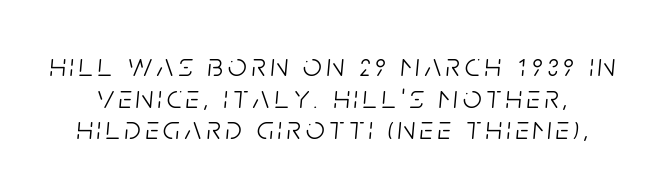
Q: Is the text bold? A: No.
Q: Is the text italic (slanted)? A: Yes, it leans right by about 5 degrees.
Q: Is the text underlined? A: No.
Q: Is the spacing between lines tight, normal or loose? A: Tight.
Q: Width (condensed, normal, or wide)? A: Condensed.
Q: Stroke contrast? A: Low.
Q: x-height? A: Large.
Q: Monospaced? A: No.
